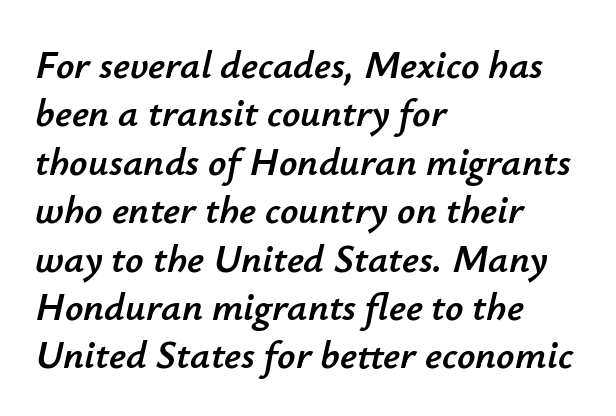
Q: Is the text italic (slanted)? A: Yes, it leans right by about 12 degrees.
Q: Is the text underlined? A: No.
Q: How is the paragraph aligned? A: Left-aligned.
Q: Is the spacing between letters normal or unusually wide? A: Normal.
Q: Width (condensed, normal, or wide)? A: Normal.
Q: Stroke contrast? A: Low.
Q: x-height? A: Small.
Q: Monospaced? A: No.
